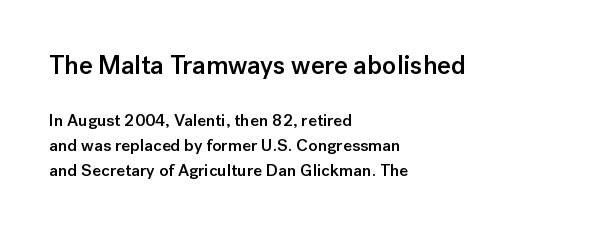
The image shows 26 px text type, upright; set left-aligned, normal line spacing (1.49x), normal letter spacing, not underlined; the first (top) block is 1.53x larger.
